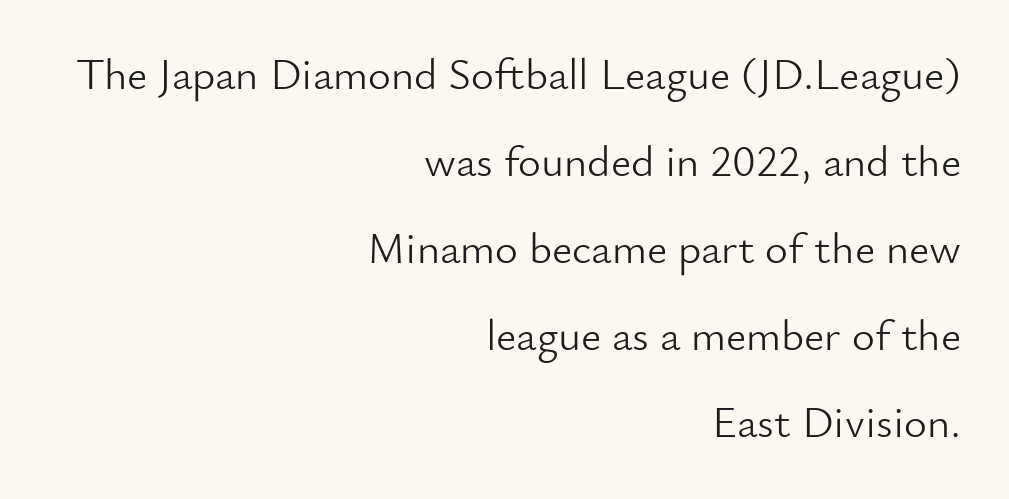
Q: Is the text bold? A: No.
Q: Is the text italic (slanted)? A: No, it is upright.
Q: Is the typeface a serif or a sans-serif typeface? A: Sans-serif.
Q: Is the text underlined? A: No.
Q: How is the paragraph aligned? A: Right-aligned.
Q: Is the spacing between letters normal or unusually wide? A: Normal.
Q: Is the spacing between lines tight, normal or loose? A: Loose.
Q: Width (condensed, normal, or wide)? A: Normal.
Q: Stroke contrast? A: Low.
Q: x-height? A: Small.
Q: Monospaced? A: No.
